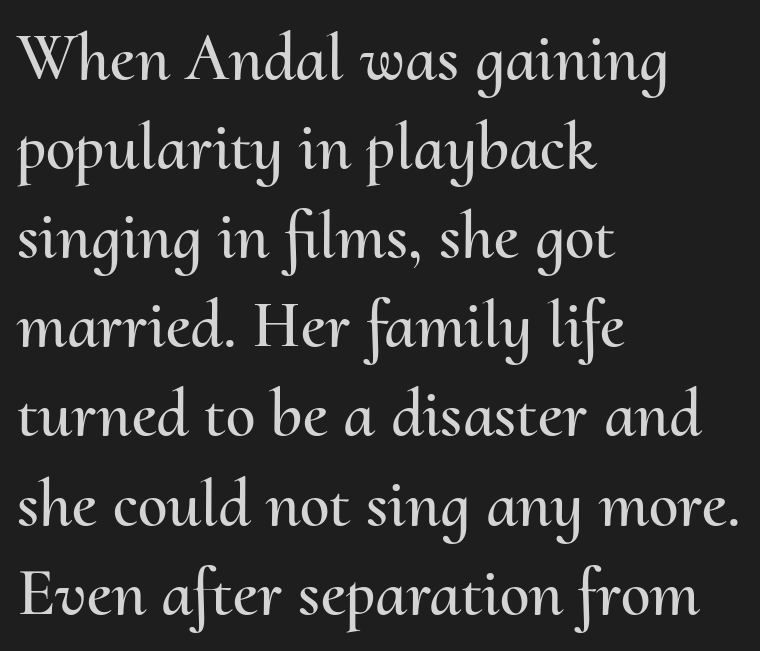
{"italic": "no", "width": "normal", "stroke_contrast": "medium", "x_height": "small", "monospaced": "no", "underline": "no", "align": "left", "line_spacing": "normal", "line_spacing_ratio": 1.33, "letter_spacing": "normal", "letter_spacing_em": 0.0, "glyph_px": 67}
